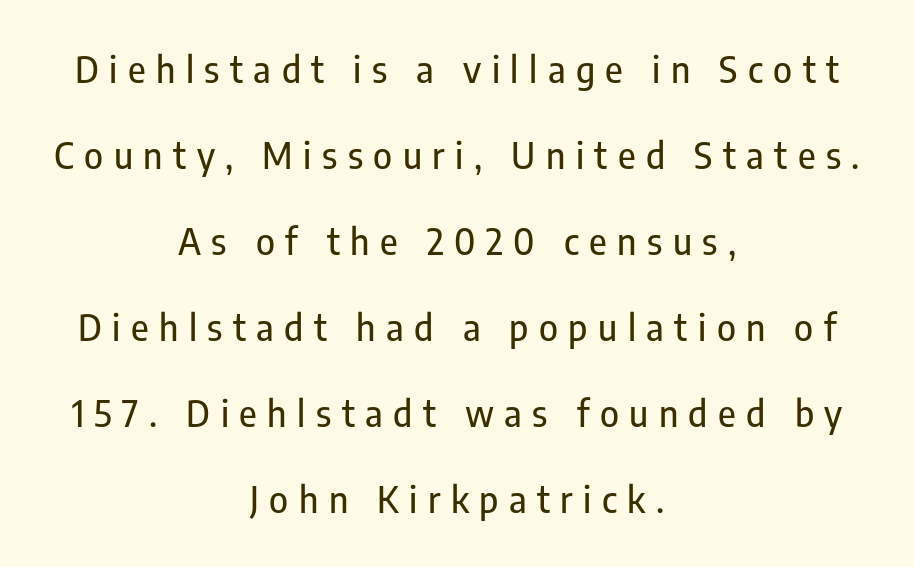
Ordinary non-slanted type is in use. Check the space under the baseline: it is left empty. Here the designer chose a conventional face with non-uniform glyph widths. The paragraph shown floats in the horizontal middle. Interline gaps are noticeably wide in this sample. This sample uses expanded letter spacing, leaving extra air between glyphs.
